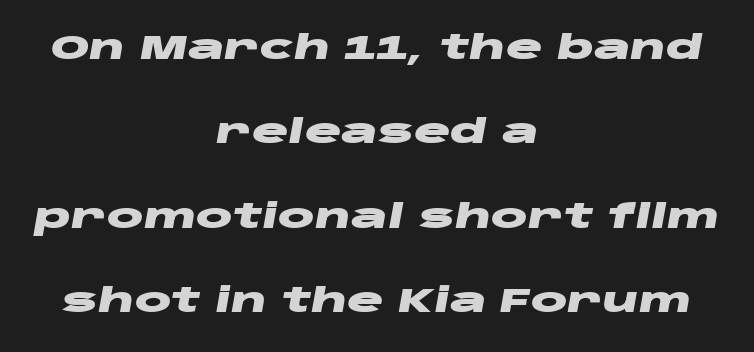
The passage shown is typed in a proportional face where columns would drift. Notice how the stems are inclined rather than vertical — that's the hallmark of italics. These lines carry a lot of weight — the face is fully bold. Nothing unusual about the tracking: characters are spaced as the font intends. Just letters on the line, the space beneath them empty. This block would shrink considerably if given ordinary leading; it's expanded now.
